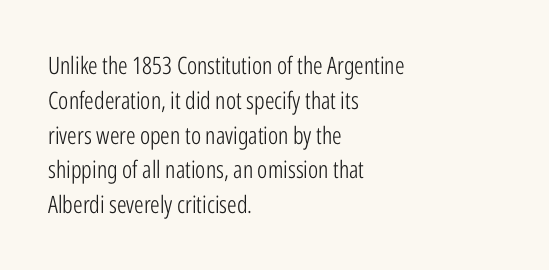
The image shows 24 px text type, upright; set left-aligned, normal line spacing (1.45x), normal letter spacing, not underlined.
